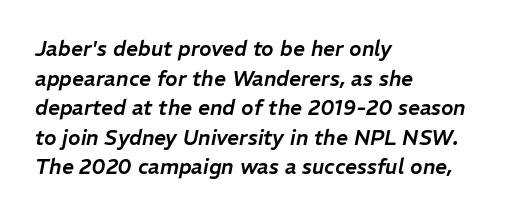
The image shows 21 px text type, italic (leaning right); set left-aligned, normal line spacing (1.41x), normal letter spacing, not underlined.
